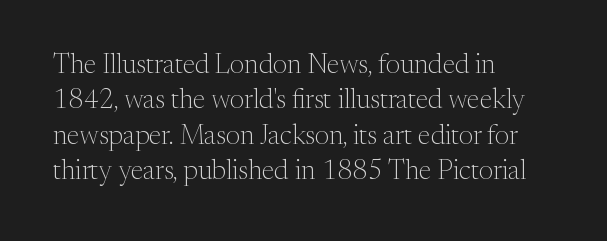
Q: Is the text bold? A: No.
Q: Is the text italic (slanted)? A: No, it is upright.
Q: Is the text underlined? A: No.
Q: How is the paragraph aligned? A: Left-aligned.
Q: Is the spacing between letters normal or unusually wide? A: Normal.
Q: Is the spacing between lines tight, normal or loose? A: Normal.
